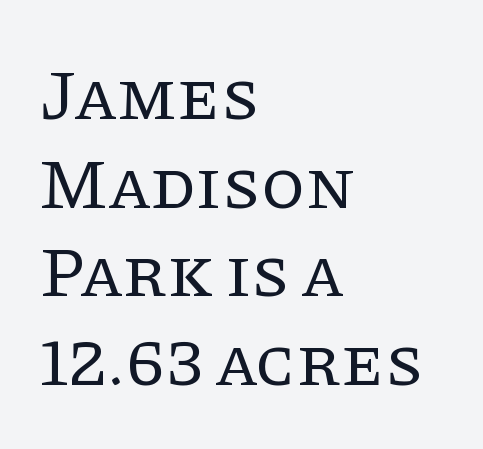
Looks like regular typesetting: each glyph gets only the width it needs. The lines sit at an ordinary, default distance from one another. Underlining? Definitely not there. Designer's note — italics off, roman on. The weight would be labelled regular, book, light, or lighter still. Line starts are locked; line ends wander.
